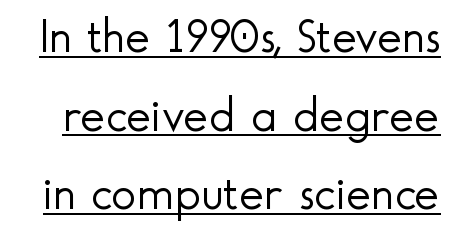
The image shows 48 px light sans-serif type, upright; set normal line spacing (1.64x), normal letter spacing, underlined; a small x-height.
